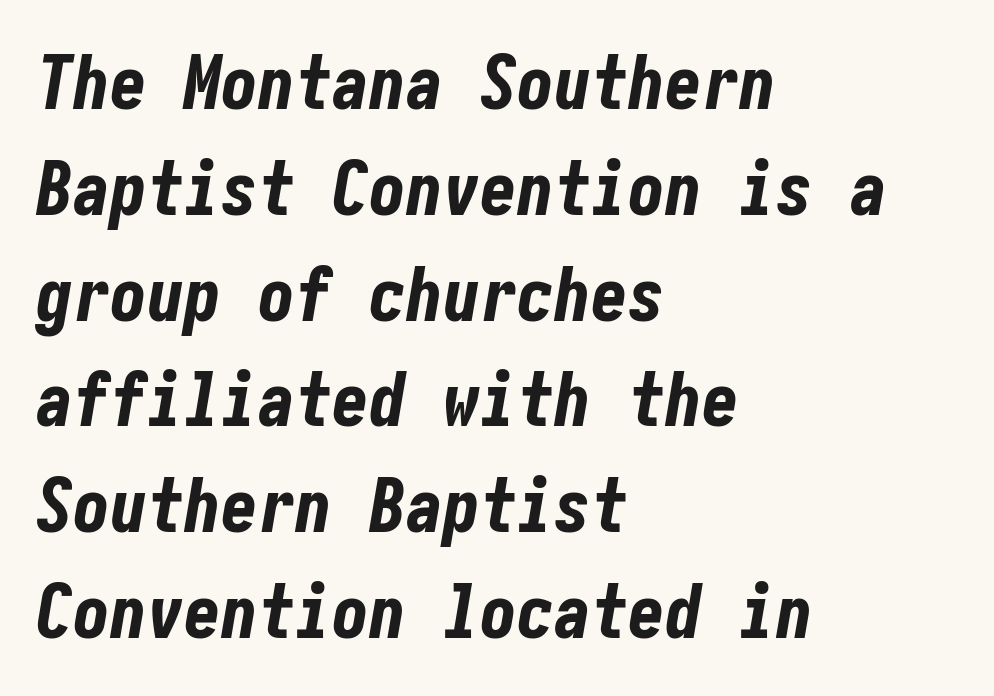
The image shows 74 px bold, condensed type, italic (leaning right); set left-aligned, normal line spacing (1.43x), normal letter spacing, not underlined; low stroke contrast and a medium x-height.
